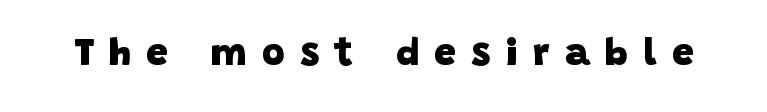
The image shows 39 px heavy sans-serif type; set unusually wide letter spacing (+0.39 em), not underlined; low stroke contrast and a large x-height.
